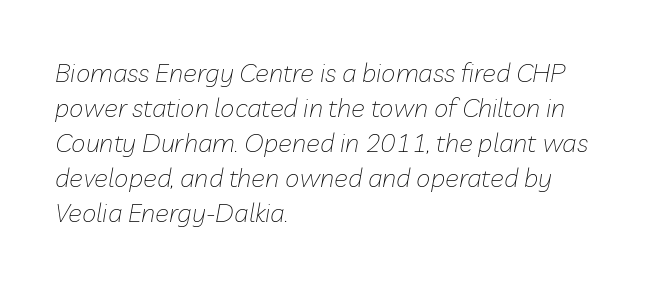
{"italic": "yes", "lean": "right", "slant_degrees": 10, "bold": "no", "underline": "no", "align": "left", "line_spacing": "normal", "line_spacing_ratio": 1.35, "letter_spacing": "normal", "letter_spacing_em": 0.0, "glyph_px": 26}
